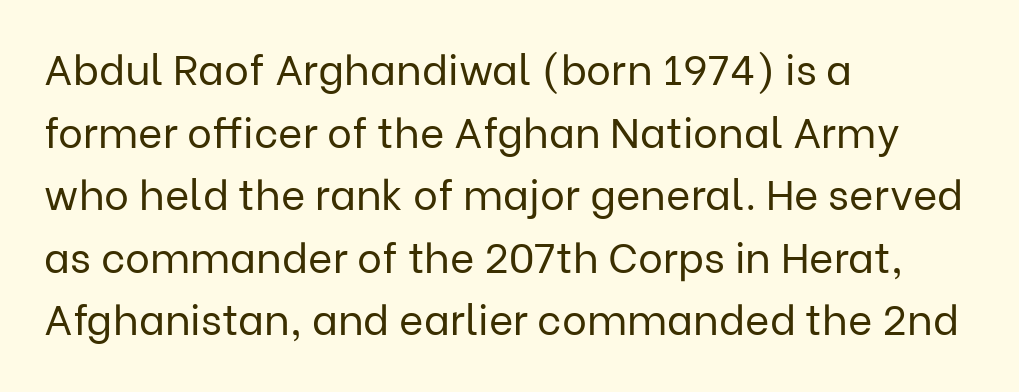
The image shows 42 px regular-weight sans-serif type, upright; set left-aligned, normal line spacing (1.49x), normal letter spacing, not underlined; low stroke contrast and a medium x-height.
